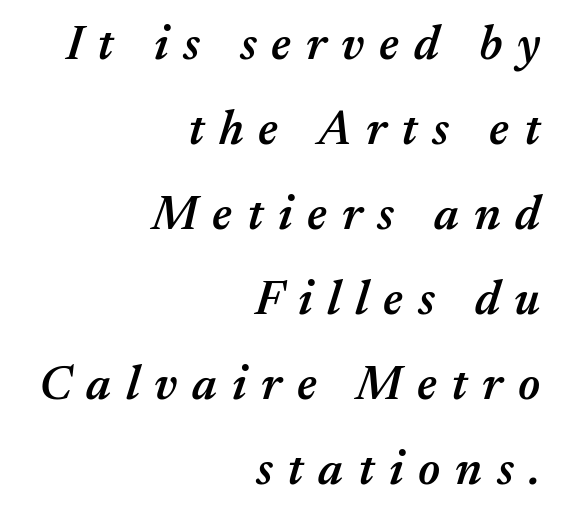
The image shows 48 px semibold type, italic (leaning right); set right-aligned, line spacing 1.77x, unusually wide letter spacing (+0.31 em), not underlined; medium stroke contrast and a medium x-height.
